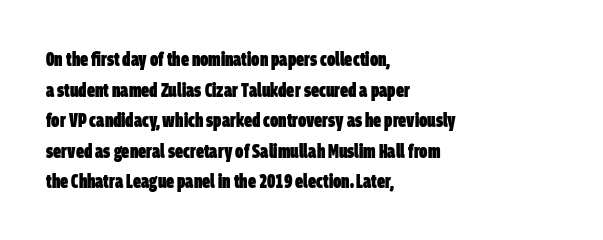
The image shows 20 px bold type; set left-aligned, normal line spacing (1.53x), normal letter spacing, not underlined.
